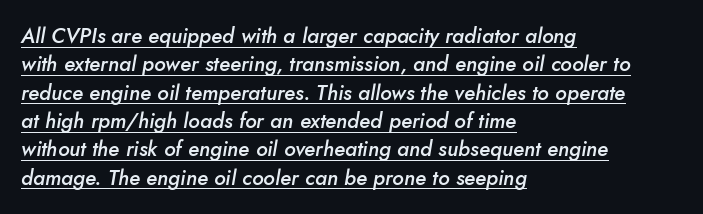
{"italic": "yes", "lean": "right", "slant_degrees": 10, "bold": "semi", "underline": "yes", "align": "left", "line_spacing": "normal", "line_spacing_ratio": 1.35, "letter_spacing": "normal", "letter_spacing_em": 0.0, "glyph_px": 21}
